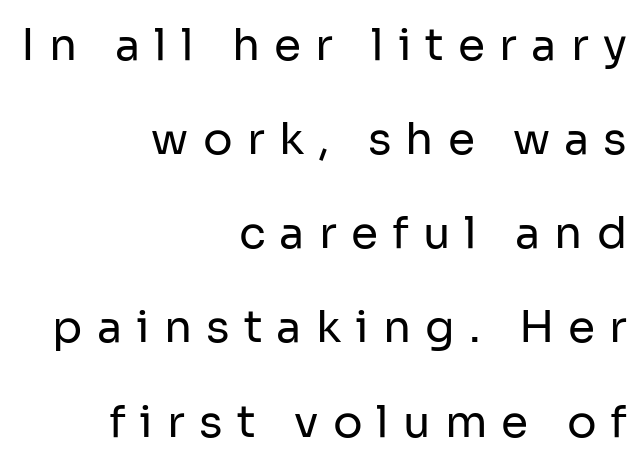
The image shows 44 px regular-weight sans-serif type, upright; set right-aligned, loose line spacing (2.14x), unusually wide letter spacing (+0.32 em), not underlined; low stroke contrast and a medium x-height.
